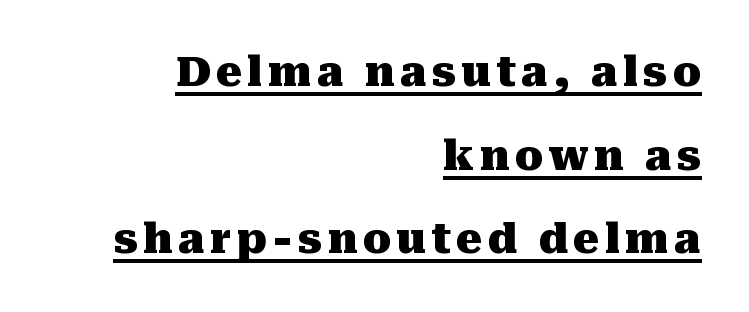
The image shows 41 px heavy serif type, upright; set right-aligned, loose line spacing (2.04x), underlined; medium stroke contrast and a medium x-height.
